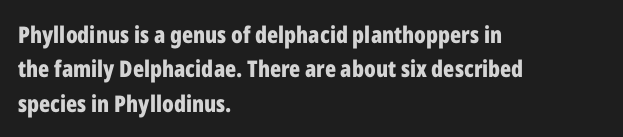
Q: Is the text bold? A: Yes.
Q: Is the text italic (slanted)? A: No, it is upright.
Q: Is the text underlined? A: No.
Q: How is the paragraph aligned? A: Left-aligned.
Q: Is the spacing between letters normal or unusually wide? A: Normal.
Q: Is the spacing between lines tight, normal or loose? A: Normal.
